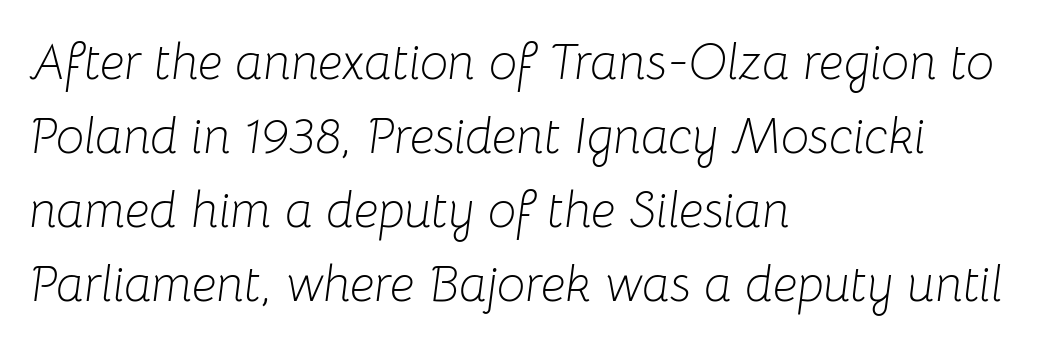
Q: Is the text bold? A: No.
Q: Is the text italic (slanted)? A: Yes, it leans right by about 8 degrees.
Q: Is the text underlined? A: No.
Q: How is the paragraph aligned? A: Left-aligned.
Q: Is the spacing between letters normal or unusually wide? A: Normal.
Q: Is the spacing between lines tight, normal or loose? A: Normal.
Q: Width (condensed, normal, or wide)? A: Normal.
Q: Stroke contrast? A: Low.
Q: x-height? A: Medium.
Q: Monospaced? A: No.
